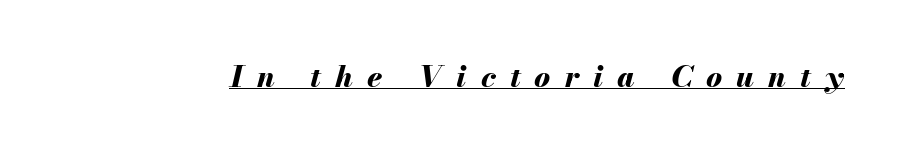
{"italic": "yes", "lean": "right", "slant_degrees": 13, "bold": "yes", "weight": "bold", "width": "normal", "stroke_contrast": "medium", "x_height": "small", "monospaced": "no", "underline": "yes", "letter_spacing": "wide", "letter_spacing_em": 0.47, "glyph_px": 30}
